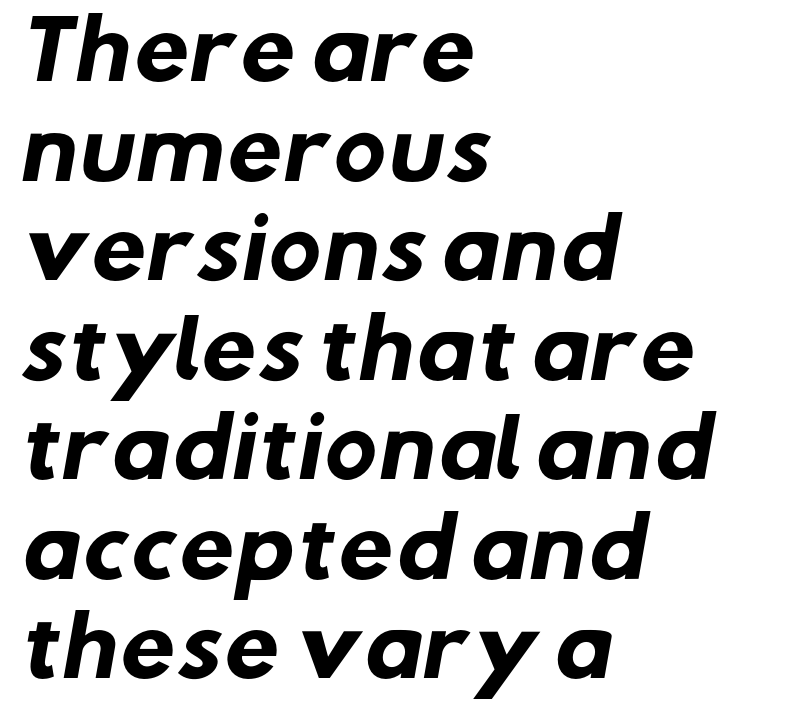
Q: Is the text bold? A: Yes.
Q: Is the typeface a serif or a sans-serif typeface? A: Sans-serif.
Q: Is the text underlined? A: No.
Q: How is the paragraph aligned? A: Left-aligned.
Q: Is the spacing between letters normal or unusually wide? A: Normal.
Q: Is the spacing between lines tight, normal or loose? A: Normal.
Q: Width (condensed, normal, or wide)? A: Normal.
Q: Stroke contrast? A: Low.
Q: x-height? A: Medium.
Q: Monospaced? A: No.
